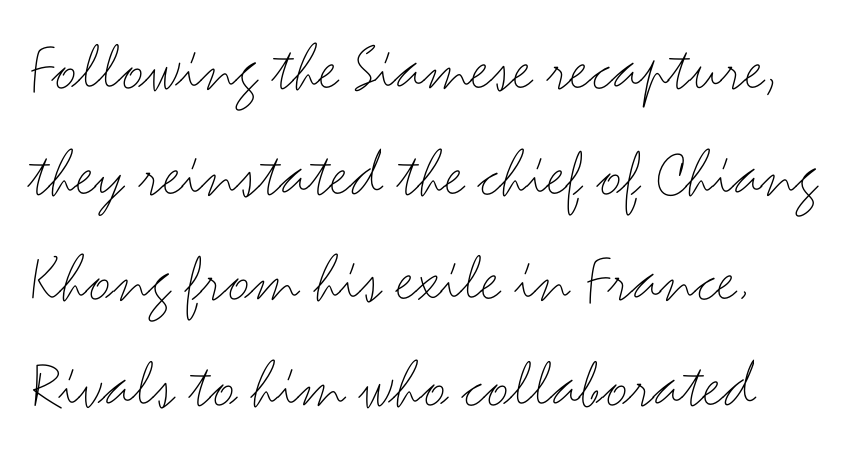
{"serif": "no", "bold": "no", "weight": "thin", "width": "wide", "stroke_contrast": "medium", "x_height": "small", "monospaced": "no", "underline": "no", "align": "left", "line_spacing": "normal", "line_spacing_ratio": 1.51, "letter_spacing": "normal", "letter_spacing_em": 0.0, "glyph_px": 70}
